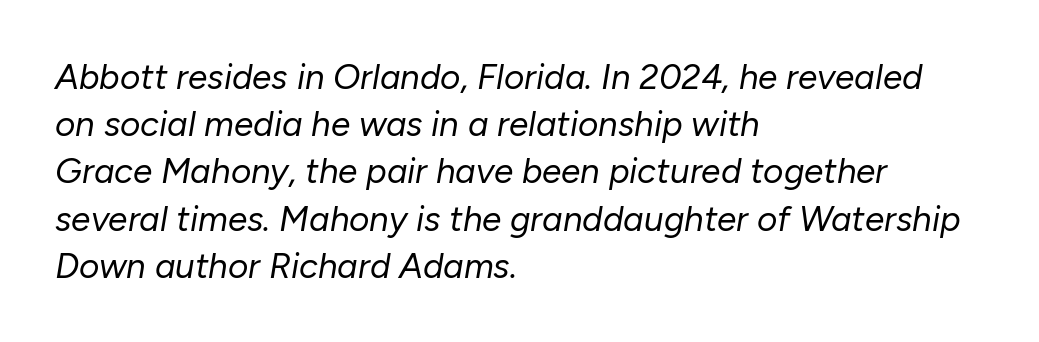
Spacing between characters is what you'd get straight out of the box. These lines are rendered in a variable-pitch font. Alignment: flush left. Rule under the text: the space is simply empty. The passage shown is not bold in any degree. The specimen reads as italic at a glance.
